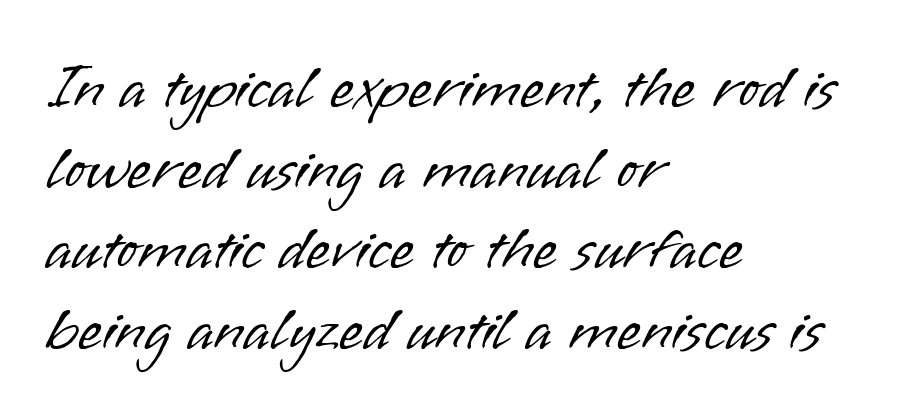
{"serif": "no", "bold": "no", "weight": "light", "width": "normal", "stroke_contrast": "low", "x_height": "small", "monospaced": "no", "underline": "no", "align": "left", "line_spacing": "normal", "line_spacing_ratio": 1.28, "letter_spacing": "normal", "letter_spacing_em": 0.0, "glyph_px": 63}
